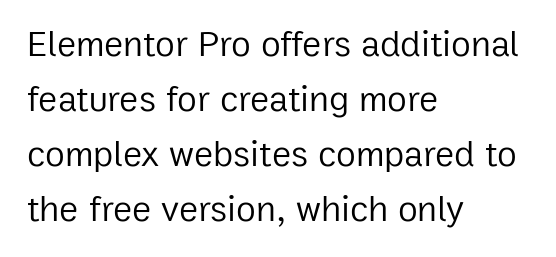
{"serif": "no", "italic": "no", "bold": "no", "weight": "regular", "width": "normal", "stroke_contrast": "low", "x_height": "medium", "monospaced": "no", "underline": "no", "align": "left", "line_spacing": "normal", "line_spacing_ratio": 1.53, "letter_spacing": "normal", "letter_spacing_em": 0.0, "glyph_px": 36}
